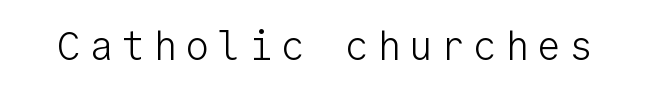
Q: Is the text bold? A: No.
Q: Is the text italic (slanted)? A: No, it is upright.
Q: Is the typeface a serif or a sans-serif typeface? A: Sans-serif.
Q: Is the text underlined? A: No.
Q: Is the spacing between letters normal or unusually wide? A: Unusually wide.
Q: Width (condensed, normal, or wide)? A: Normal.
Q: Stroke contrast? A: Low.
Q: x-height? A: Medium.
Q: Monospaced? A: Yes.
